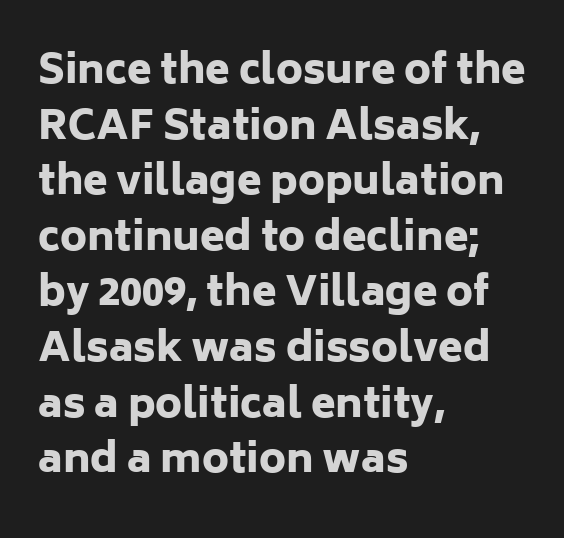
Q: Is the text bold? A: Yes.
Q: Is the text italic (slanted)? A: No, it is upright.
Q: Is the typeface a serif or a sans-serif typeface? A: Sans-serif.
Q: Is the text underlined? A: No.
Q: How is the paragraph aligned? A: Left-aligned.
Q: Is the spacing between letters normal or unusually wide? A: Normal.
Q: Is the spacing between lines tight, normal or loose? A: Normal.
Q: Width (condensed, normal, or wide)? A: Normal.
Q: Stroke contrast? A: Low.
Q: x-height? A: Medium.
Q: Monospaced? A: No.
